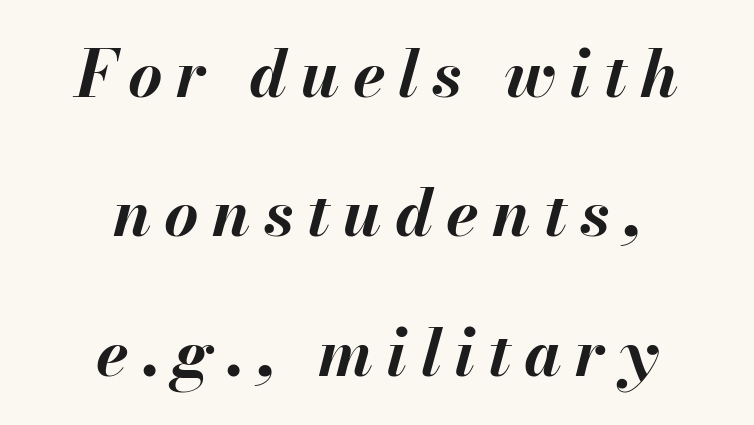
The image shows 66 px bold type, italic (leaning right); set centered, loose line spacing (2.11x), unusually wide letter spacing (+0.2 em), not underlined; medium stroke contrast and a small x-height.
